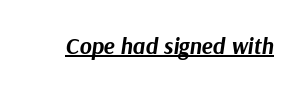
{"italic": "yes", "lean": "right", "slant_degrees": 9, "bold": "yes", "underline": "yes", "letter_spacing": "normal", "letter_spacing_em": 0.0, "glyph_px": 23}
